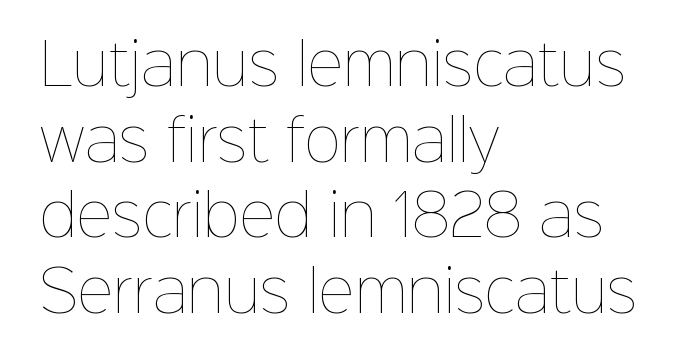
Observe the ordinary spacing: letters are neighbours, not strangers. Note the varied advance widths — an 'i' is clearly narrower than an 'm'. Weight: not bold — regular or lighter. Clear beneath every line of the passage. Line spacing here is normal.
